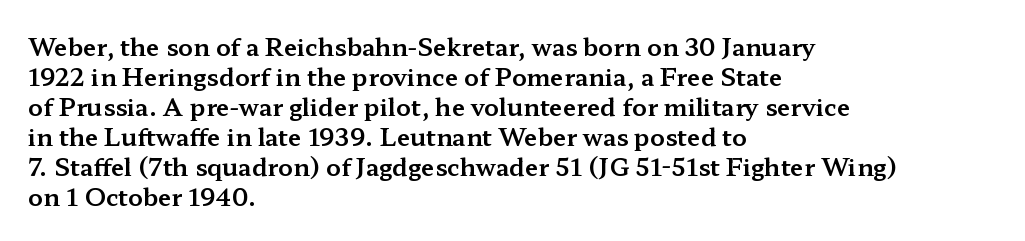
{"italic": "no", "underline": "no", "align": "left", "line_spacing": "normal", "line_spacing_ratio": 1.25, "letter_spacing": "normal", "letter_spacing_em": 0.0, "glyph_px": 24}
